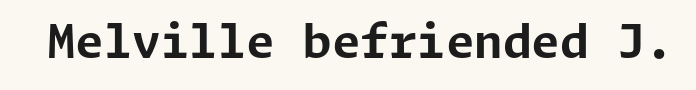
The image shows 46 px bold sans-serif type, upright; set normal letter spacing, not underlined; low stroke contrast and a medium x-height.
